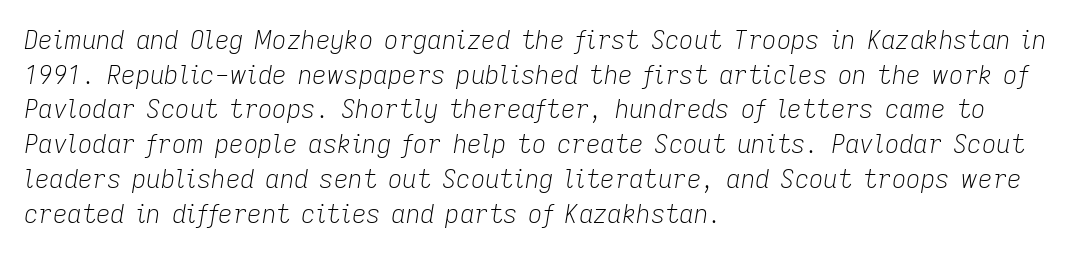
{"italic": "yes", "lean": "right", "slant_degrees": 9, "bold": "no", "underline": "no", "align": "left", "line_spacing": "normal", "line_spacing_ratio": 1.39, "letter_spacing": "normal", "letter_spacing_em": 0.0, "glyph_px": 25}
